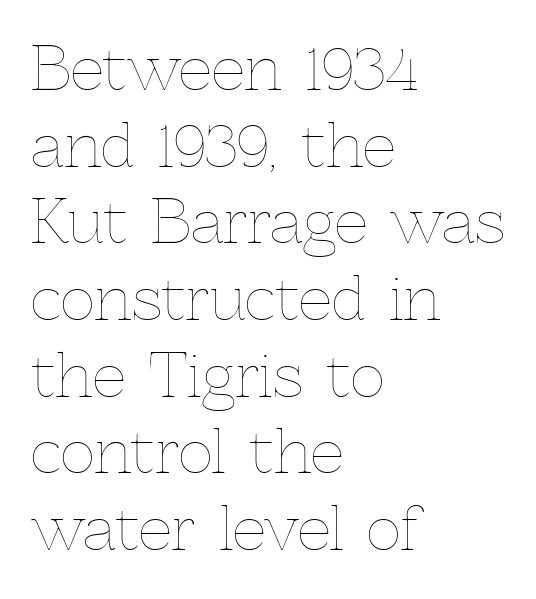
Q: Is the text bold? A: No.
Q: Is the text italic (slanted)? A: No, it is upright.
Q: Is the text underlined? A: No.
Q: How is the paragraph aligned? A: Left-aligned.
Q: Is the spacing between letters normal or unusually wide? A: Normal.
Q: Is the spacing between lines tight, normal or loose? A: Normal.
Q: Width (condensed, normal, or wide)? A: Normal.
Q: x-height? A: Medium.
Q: Monospaced? A: No.
